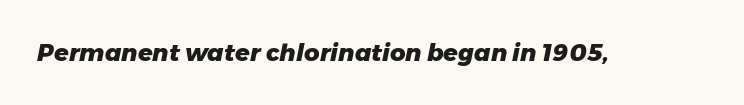
{"italic": "yes", "lean": "right", "slant_degrees": 11, "bold": "yes", "underline": "no", "letter_spacing": "normal", "letter_spacing_em": 0.0, "glyph_px": 24}
